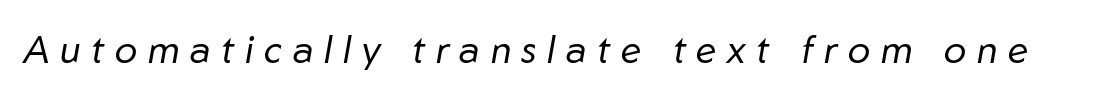
The image shows 38 px regular-weight type, italic (leaning right); set unusually wide letter spacing (+0.28 em), not underlined; low stroke contrast and a medium x-height.
